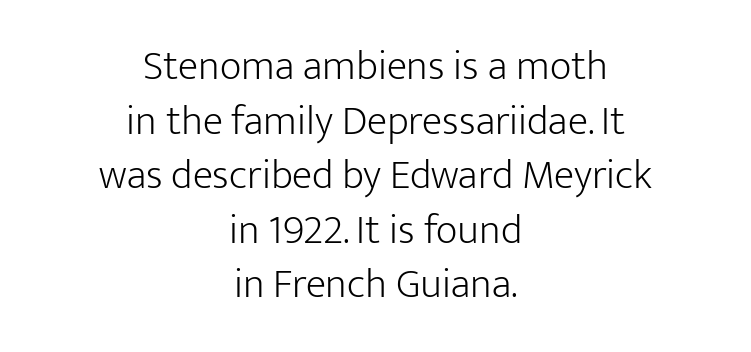
{"serif": "no", "italic": "no", "bold": "no", "weight": "light", "width": "normal", "stroke_contrast": "low", "x_height": "medium", "monospaced": "no", "underline": "no", "align": "center", "line_spacing": "normal", "line_spacing_ratio": 1.3, "letter_spacing": "normal", "letter_spacing_em": 0.0, "glyph_px": 42}
